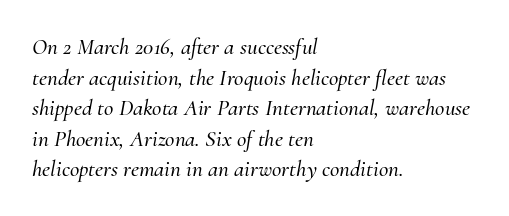
{"italic": "yes", "lean": "right", "slant_degrees": 10, "underline": "no", "align": "left", "line_spacing": "normal", "line_spacing_ratio": 1.33, "letter_spacing": "normal", "letter_spacing_em": 0.0, "glyph_px": 23}
